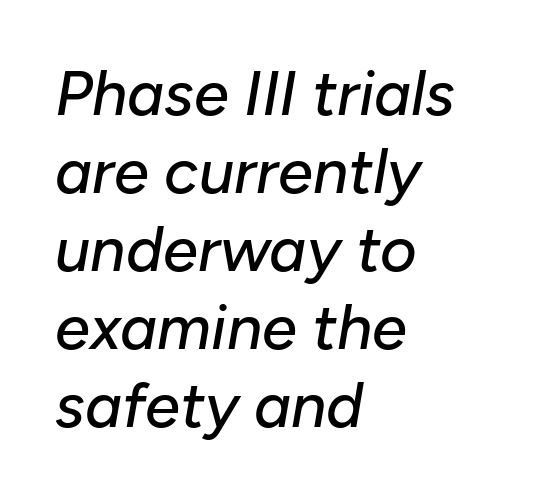
The glyphs are unaccompanied by any horizontal stroke below them. The lettering tilts uniformly, giving the passage an italic look. How are the letters spaced? Ordinarily, with no added tracking. Spacing verdict: proportional, widths tailored to each character.
